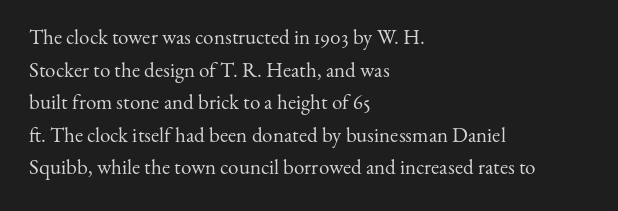
The axis of the letterforms is exactly vertical. Here the glyphs are tracked normally, forming tight word shapes. Descenders hang freely into open space. Line beginnings align vertically; line endings do not. The rows are spaced the way most documents space them.
